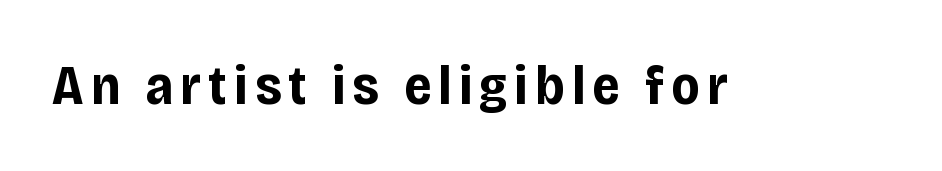
Just letters on the line, the space beneath them empty. The characters look thick and weighty, a clear bold. This is sans-serif lettering, the kind often seen on screens and signage. Is there any slant? The stems are plumb.
